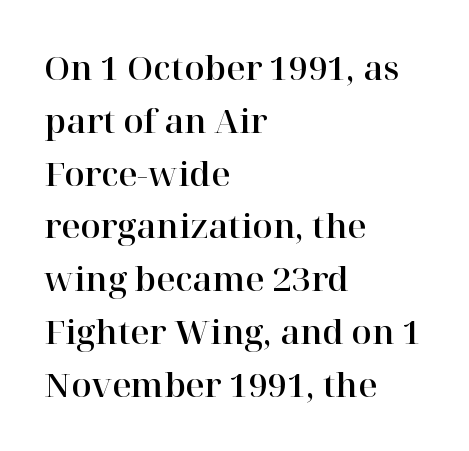
Clear beneath every line of the passage. Are there feet on the stems? There are — it's a serif. No extra tracking has been applied to these lines. The paragraph has a hard left edge and a soft right edge. Normally led — the rows are evenly, conventionally spaced. Italic? Not at all — the glyphs are vertical.
